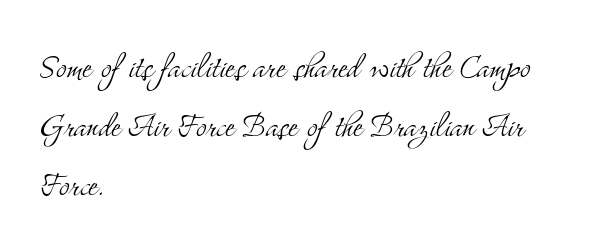
Q: Is the text bold? A: No.
Q: Is the text italic (slanted)? A: Yes.
Q: Is the typeface a serif or a sans-serif typeface? A: Serif.
Q: Is the text underlined? A: No.
Q: How is the paragraph aligned? A: Left-aligned.
Q: Is the spacing between letters normal or unusually wide? A: Normal.
Q: Is the spacing between lines tight, normal or loose? A: Normal.
Q: Width (condensed, normal, or wide)? A: Condensed.
Q: Stroke contrast? A: Medium.
Q: x-height? A: Small.
Q: Monospaced? A: No.
